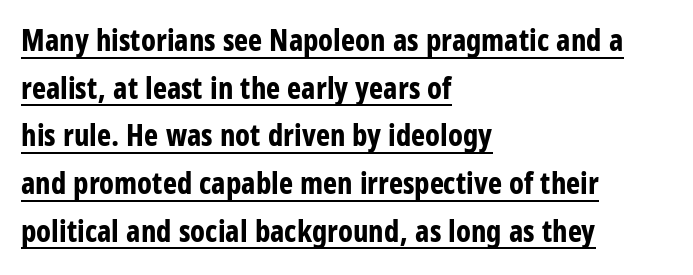
{"serif": "no", "italic": "no", "bold": "yes", "weight": "bold", "width": "condensed", "stroke_contrast": "low", "x_height": "large", "monospaced": "no", "underline": "yes", "align": "left", "line_spacing": "normal", "line_spacing_ratio": 1.59, "letter_spacing": "normal", "letter_spacing_em": 0.0, "glyph_px": 30}
